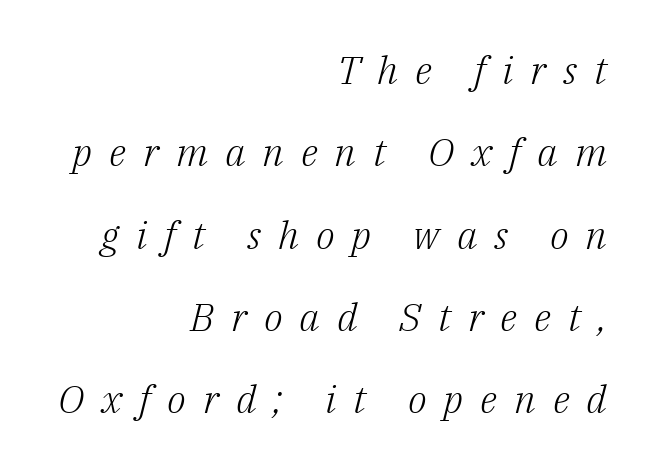
Q: Is the text bold? A: No.
Q: Is the text italic (slanted)? A: Yes, it leans right by about 14 degrees.
Q: Is the typeface a serif or a sans-serif typeface? A: Serif.
Q: Is the text underlined? A: No.
Q: How is the paragraph aligned? A: Right-aligned.
Q: Is the spacing between letters normal or unusually wide? A: Unusually wide.
Q: Is the spacing between lines tight, normal or loose? A: Loose.
Q: Width (condensed, normal, or wide)? A: Normal.
Q: Stroke contrast? A: Low.
Q: x-height? A: Medium.
Q: Monospaced? A: No.
